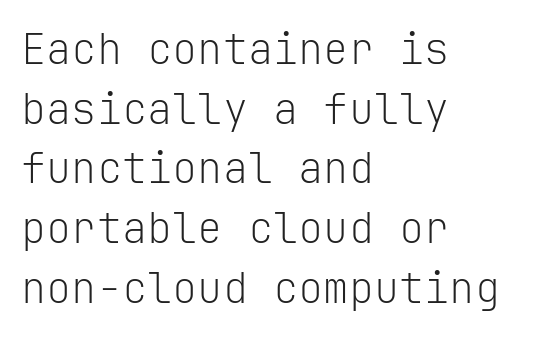
The line-height multiplier appears to be the usual default. Horizontally, the lines are justified to the leading edge only. A light-to-regular cut is what we see here. Check where the strokes stop: nothing finishes them off — pure sans. The strip under each line holds only bare page. The face used here is rendered with its standard letterfit.
